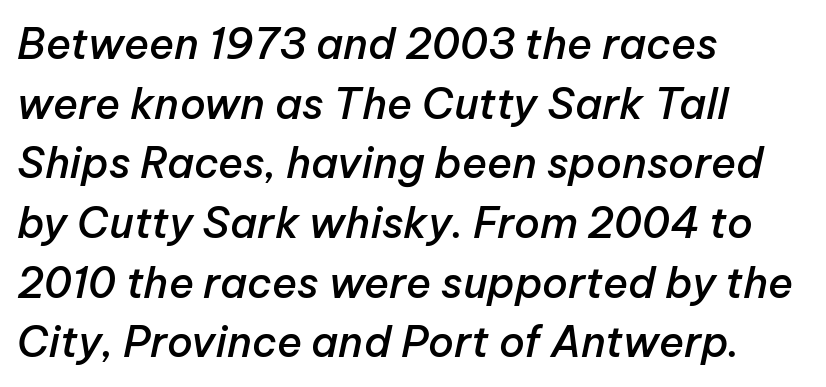
Q: Is the text bold? A: Semi-bold.
Q: Is the text italic (slanted)? A: Yes, it leans right by about 12 degrees.
Q: Is the text underlined? A: No.
Q: How is the paragraph aligned? A: Left-aligned.
Q: Is the spacing between letters normal or unusually wide? A: Normal.
Q: Is the spacing between lines tight, normal or loose? A: Normal.
Q: Width (condensed, normal, or wide)? A: Normal.
Q: Stroke contrast? A: Low.
Q: x-height? A: Medium.
Q: Monospaced? A: No.
